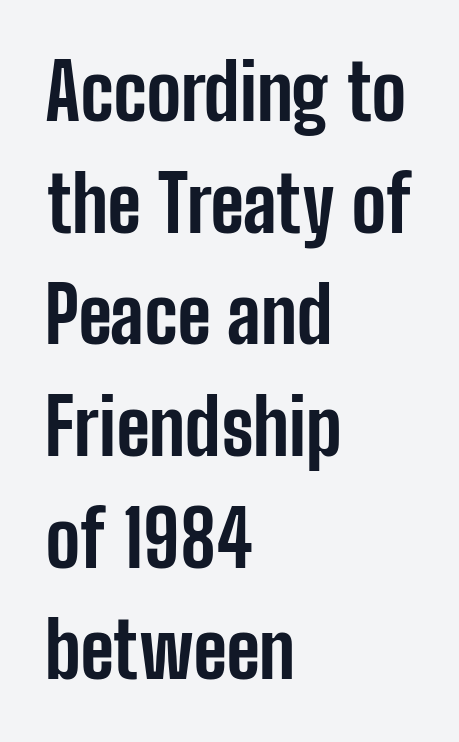
Q: Is the text bold? A: Yes.
Q: Is the text italic (slanted)? A: No, it is upright.
Q: Is the typeface a serif or a sans-serif typeface? A: Sans-serif.
Q: Is the text underlined? A: No.
Q: How is the paragraph aligned? A: Left-aligned.
Q: Is the spacing between letters normal or unusually wide? A: Normal.
Q: Is the spacing between lines tight, normal or loose? A: Normal.
Q: Width (condensed, normal, or wide)? A: Condensed.
Q: Stroke contrast? A: Low.
Q: x-height? A: Medium.
Q: Monospaced? A: No.
